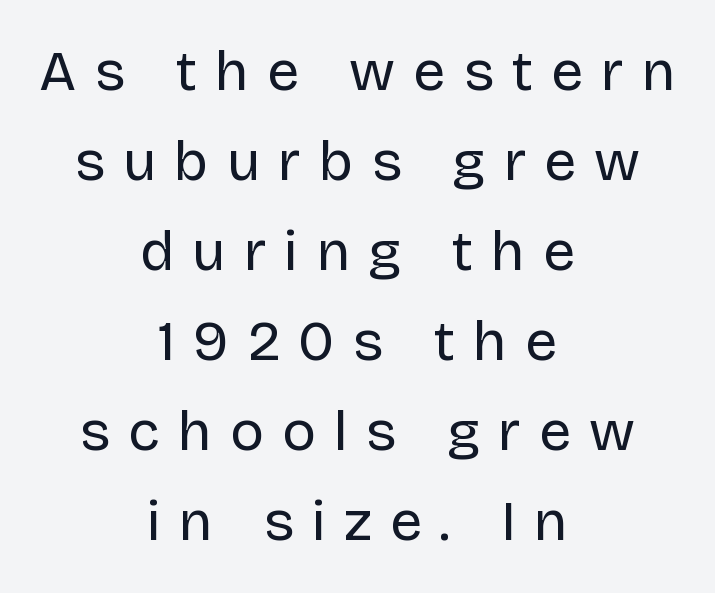
{"serif": "no", "italic": "no", "bold": "no", "weight": "regular", "width": "normal", "stroke_contrast": "low", "x_height": "large", "monospaced": "no", "underline": "no", "align": "center", "line_spacing": "normal", "line_spacing_ratio": 1.58, "letter_spacing": "wide", "letter_spacing_em": 0.32, "glyph_px": 57}
